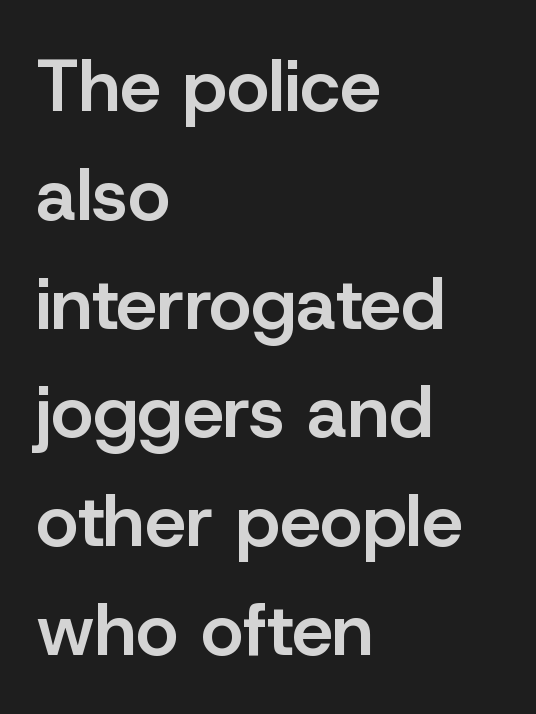
Each glyph is drawn with semibold strokes, heavier than normal yet not fully bold. In terms of posture, this sample is upright. Horizontally, the lines are justified to the leading edge only. The tracking reads as untouched default to a designer's eye. If you measured baseline to baseline, you'd find a middling distance.
